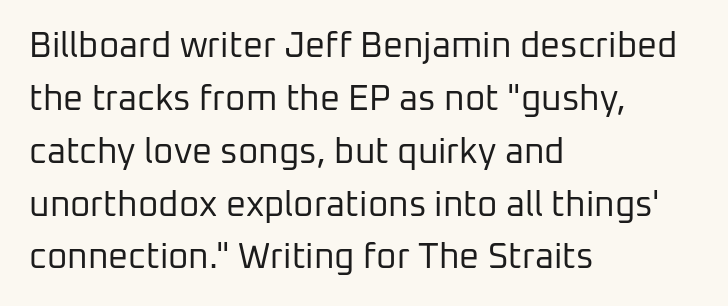
The image shows 35 px regular-weight sans-serif type, upright; set left-aligned, normal line spacing (1.51x), normal letter spacing, not underlined; low stroke contrast and a medium x-height.
